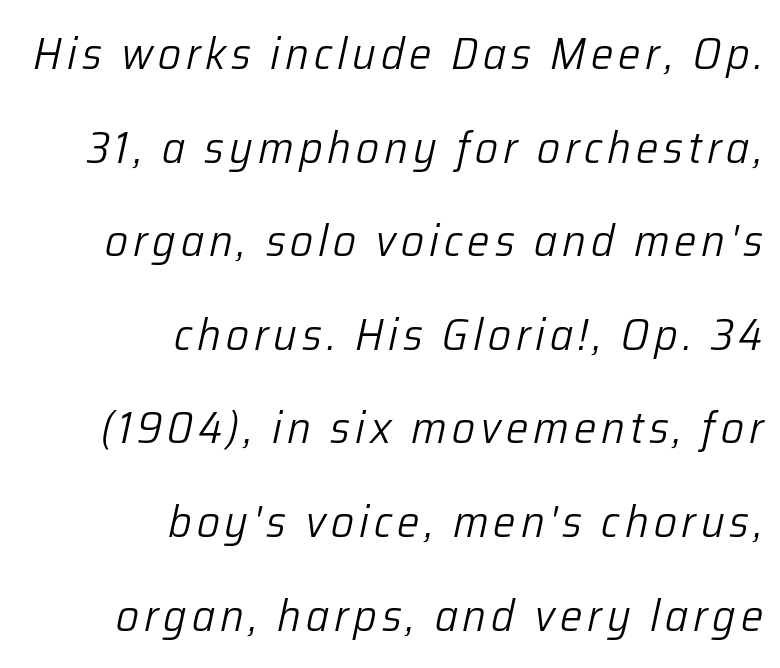
Q: Is the text bold? A: No.
Q: Is the text italic (slanted)? A: Yes, it leans right by about 12 degrees.
Q: Is the text underlined? A: No.
Q: How is the paragraph aligned? A: Right-aligned.
Q: Is the spacing between lines tight, normal or loose? A: Loose.
Q: Width (condensed, normal, or wide)? A: Normal.
Q: Stroke contrast? A: Low.
Q: x-height? A: Medium.
Q: Monospaced? A: No.
